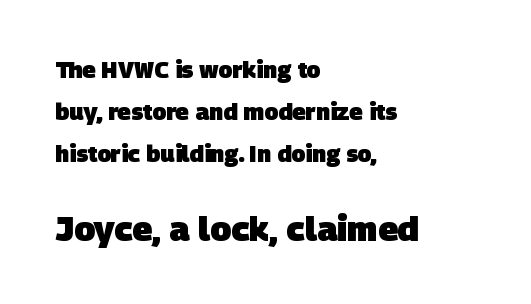
The image shows 34 px heavy sans-serif type; set left-aligned, line spacing 1.82x, normal letter spacing, not underlined; the second (bottom) block is 1.48x larger; low stroke contrast and a large x-height.
